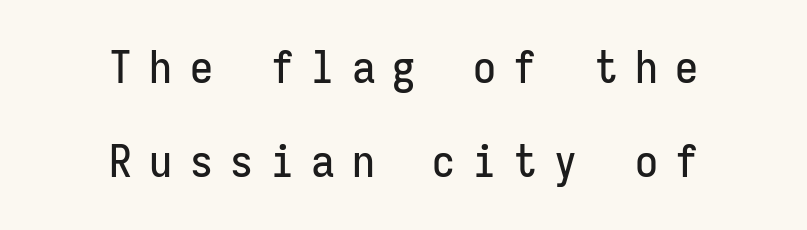
The image shows 46 px condensed sans-serif type, upright, monospaced; set centered, loose line spacing (2.05x), unusually wide letter spacing (+0.38 em), not underlined; low stroke contrast and a medium x-height.
